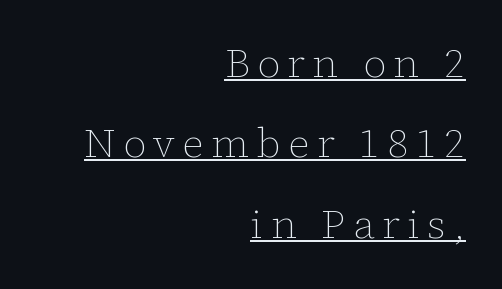
{"italic": "no", "bold": "no", "weight": "thin", "width": "normal", "stroke_contrast": "low", "x_height": "medium", "monospaced": "no", "underline": "yes", "align": "right", "line_spacing": "loose", "line_spacing_ratio": 1.96, "glyph_px": 41}
